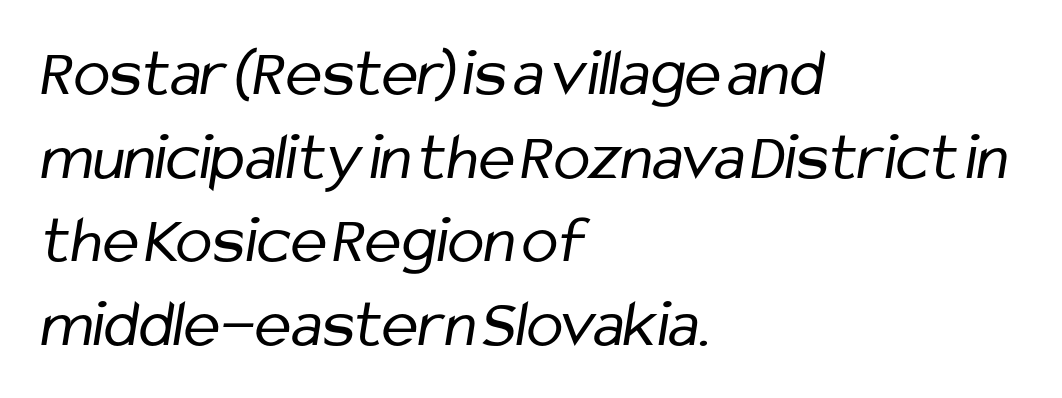
{"serif": "no", "bold": "no", "weight": "regular", "width": "condensed", "stroke_contrast": "low", "x_height": "medium", "monospaced": "no", "underline": "no", "align": "left", "line_spacing_ratio": 1.23, "letter_spacing": "normal", "letter_spacing_em": 0.0, "glyph_px": 68}
